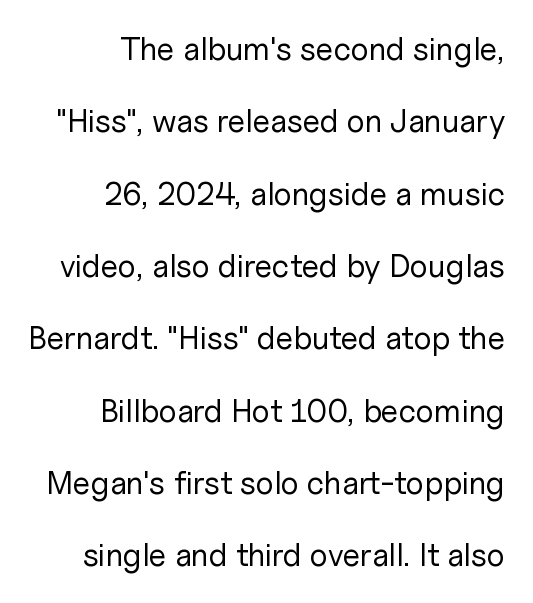
Q: Is the text bold? A: No.
Q: Is the text italic (slanted)? A: No, it is upright.
Q: Is the typeface a serif or a sans-serif typeface? A: Sans-serif.
Q: Is the text underlined? A: No.
Q: How is the paragraph aligned? A: Right-aligned.
Q: Is the spacing between letters normal or unusually wide? A: Normal.
Q: Is the spacing between lines tight, normal or loose? A: Loose.
Q: Width (condensed, normal, or wide)? A: Normal.
Q: Stroke contrast? A: Low.
Q: x-height? A: Medium.
Q: Monospaced? A: No.
